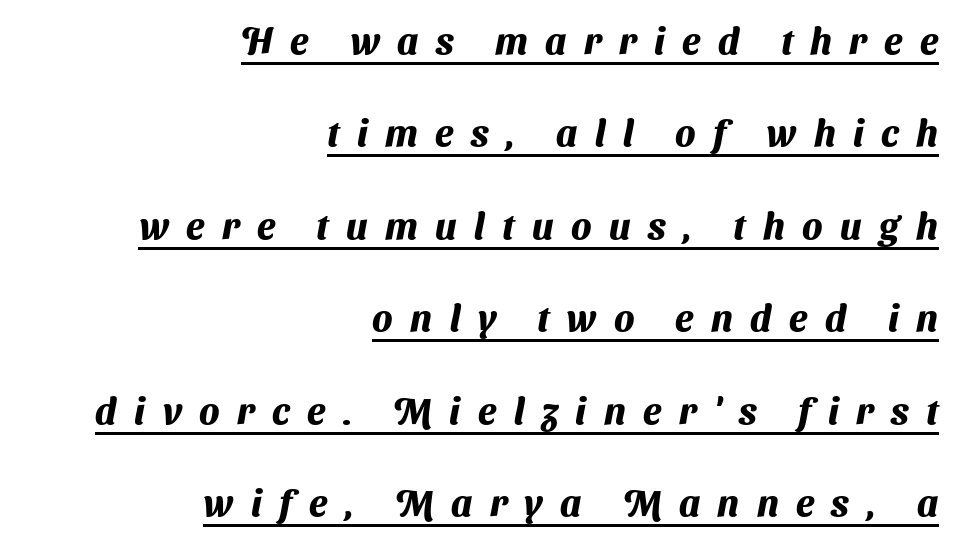
Q: Is the text bold? A: Yes.
Q: Is the typeface a serif or a sans-serif typeface? A: Sans-serif.
Q: Is the text underlined? A: Yes.
Q: How is the paragraph aligned? A: Right-aligned.
Q: Is the spacing between letters normal or unusually wide? A: Unusually wide.
Q: Is the spacing between lines tight, normal or loose? A: Loose.
Q: Width (condensed, normal, or wide)? A: Normal.
Q: Stroke contrast? A: Medium.
Q: x-height? A: Medium.
Q: Monospaced? A: No.
